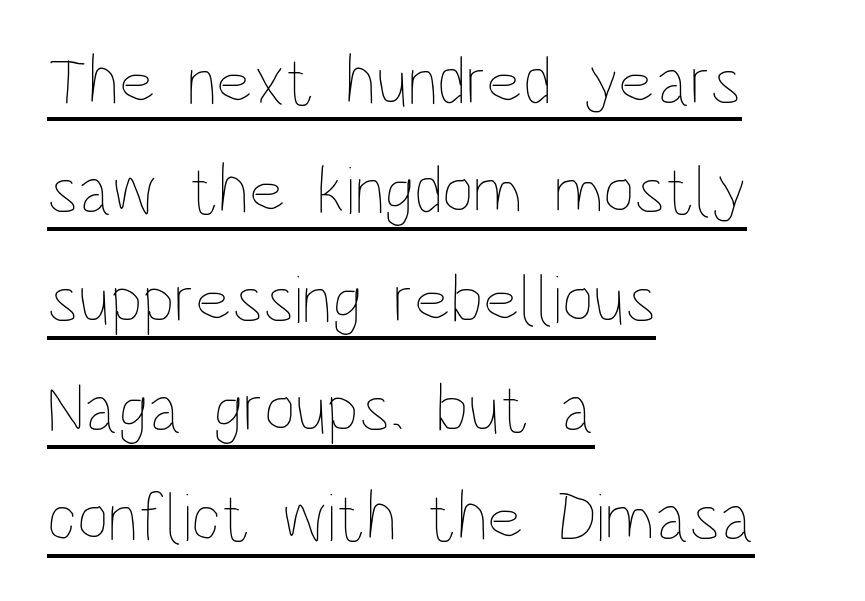
Q: Is the text bold? A: No.
Q: Is the text italic (slanted)? A: No, it is upright.
Q: Is the text underlined? A: Yes.
Q: How is the paragraph aligned? A: Left-aligned.
Q: Is the spacing between letters normal or unusually wide? A: Normal.
Q: Is the spacing between lines tight, normal or loose? A: Normal.
Q: Width (condensed, normal, or wide)? A: Condensed.
Q: Stroke contrast? A: Low.
Q: x-height? A: Large.
Q: Monospaced? A: No.
